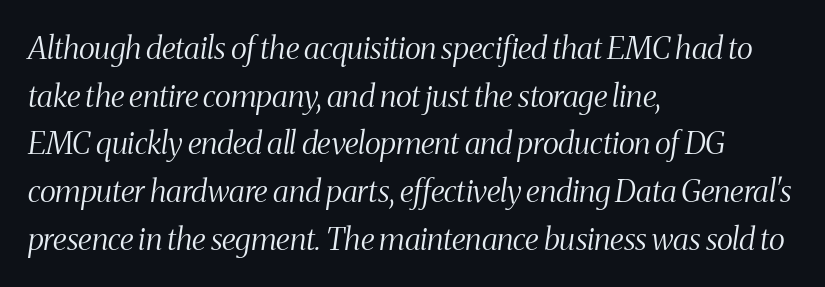
Q: Is the text bold? A: No.
Q: Is the text italic (slanted)? A: Yes, it leans right by about 8 degrees.
Q: Is the typeface a serif or a sans-serif typeface? A: Serif.
Q: Is the text underlined? A: No.
Q: How is the paragraph aligned? A: Left-aligned.
Q: Is the spacing between letters normal or unusually wide? A: Normal.
Q: Is the spacing between lines tight, normal or loose? A: Normal.
Q: Width (condensed, normal, or wide)? A: Condensed.
Q: Stroke contrast? A: Medium.
Q: x-height? A: Medium.
Q: Monospaced? A: No.
